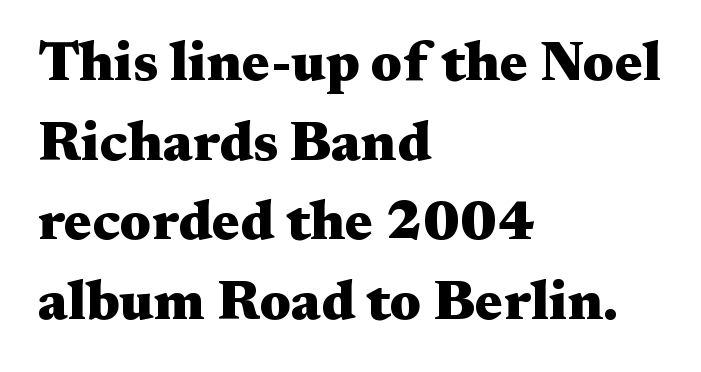
{"serif": "yes", "italic": "no", "bold": "yes", "weight": "heavy", "width": "wide", "stroke_contrast": "medium", "x_height": "medium", "monospaced": "no", "underline": "no", "align": "left", "line_spacing": "normal", "line_spacing_ratio": 1.42, "letter_spacing": "normal", "letter_spacing_em": 0.0, "glyph_px": 56}
